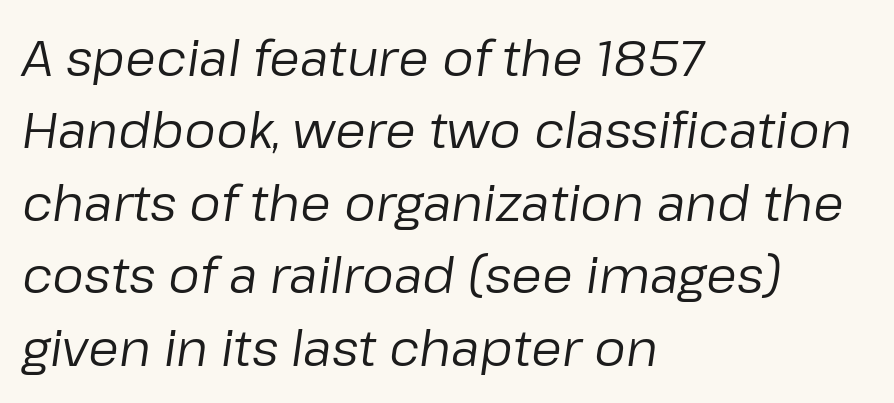
Q: Is the text bold? A: No.
Q: Is the text italic (slanted)? A: Yes, it leans right by about 8 degrees.
Q: Is the text underlined? A: No.
Q: How is the paragraph aligned? A: Left-aligned.
Q: Is the spacing between letters normal or unusually wide? A: Normal.
Q: Is the spacing between lines tight, normal or loose? A: Normal.
Q: Width (condensed, normal, or wide)? A: Normal.
Q: Stroke contrast? A: Low.
Q: x-height? A: Medium.
Q: Monospaced? A: No.
